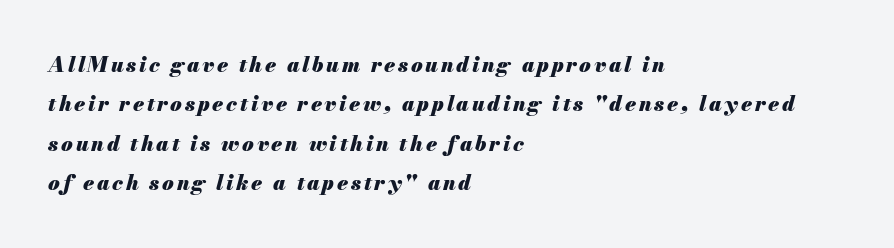
Q: Is the text bold? A: Yes.
Q: Is the text italic (slanted)? A: Yes, it leans right by about 13 degrees.
Q: Is the text underlined? A: No.
Q: How is the paragraph aligned? A: Left-aligned.
